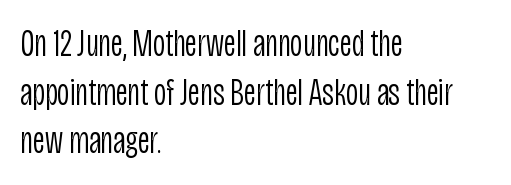
{"serif": "no", "italic": "no", "bold": "no", "weight": "light", "width": "condensed", "stroke_contrast": "low", "x_height": "large", "monospaced": "no", "underline": "no", "align": "left", "line_spacing": "normal", "line_spacing_ratio": 1.28, "letter_spacing": "normal", "letter_spacing_em": 0.0, "glyph_px": 38}
